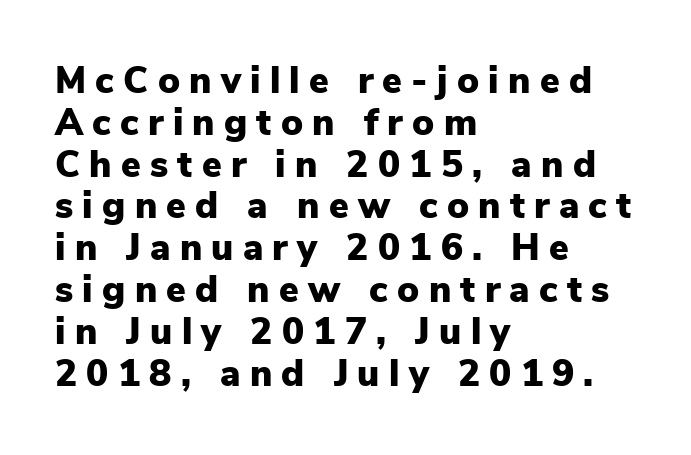
Someone cranked the tracking dial way up on this one. Words float on clear page, feet unadorned. A typesetter would call this leading minimal, almost set solid. The passage shown is typed in a proportional face where columns would drift.
